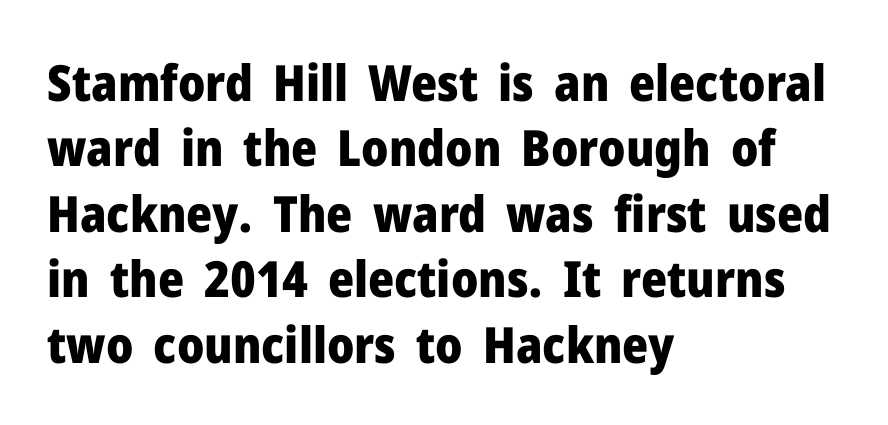
The image shows 50 px heavy sans-serif type, upright; set left-aligned, normal line spacing (1.31x), normal letter spacing, not underlined; low stroke contrast and a medium x-height.
